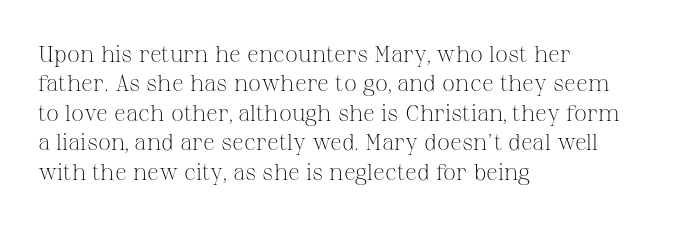
It's the straight-up-and-down kind of type. The face used here is rendered with its standard letterfit. The setting favours the left margin, as ordinary paragraphs usually do. This is not heavy type; no bold has been used. Interline gaps are of average width in this sample.
